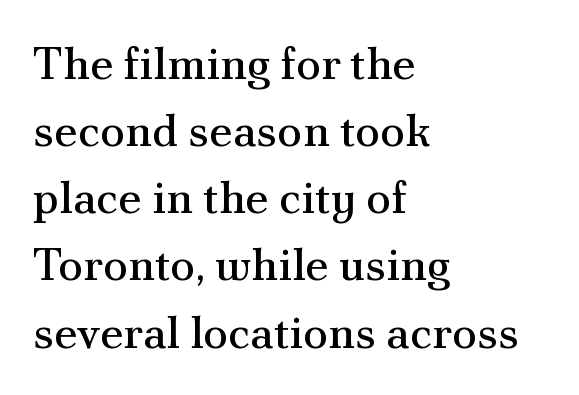
Q: Is the text bold? A: No.
Q: Is the text italic (slanted)? A: No, it is upright.
Q: Is the typeface a serif or a sans-serif typeface? A: Serif.
Q: Is the text underlined? A: No.
Q: How is the paragraph aligned? A: Left-aligned.
Q: Is the spacing between letters normal or unusually wide? A: Normal.
Q: Is the spacing between lines tight, normal or loose? A: Normal.
Q: Width (condensed, normal, or wide)? A: Normal.
Q: Stroke contrast? A: Medium.
Q: x-height? A: Small.
Q: Monospaced? A: No.
